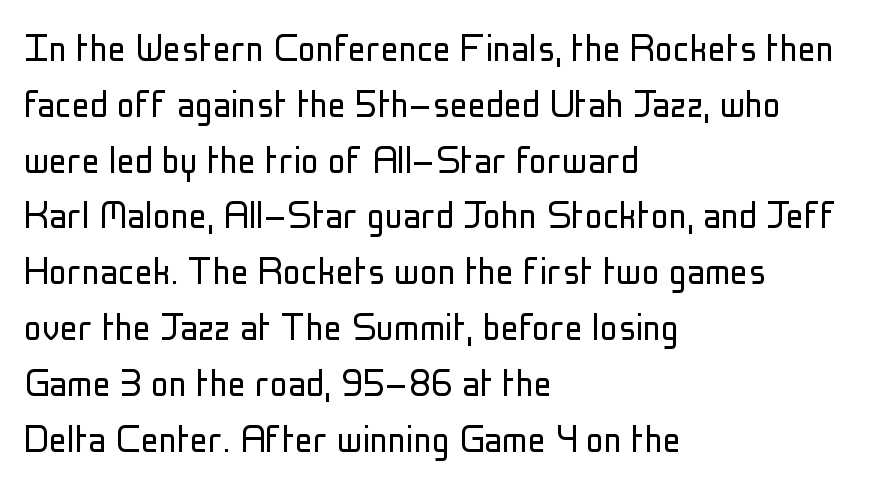
{"serif": "no", "italic": "no", "bold": "no", "weight": "light", "width": "condensed", "stroke_contrast": "low", "x_height": "medium", "monospaced": "no", "underline": "no", "align": "left", "line_spacing_ratio": 1.24, "letter_spacing": "normal", "letter_spacing_em": 0.0, "glyph_px": 45}
